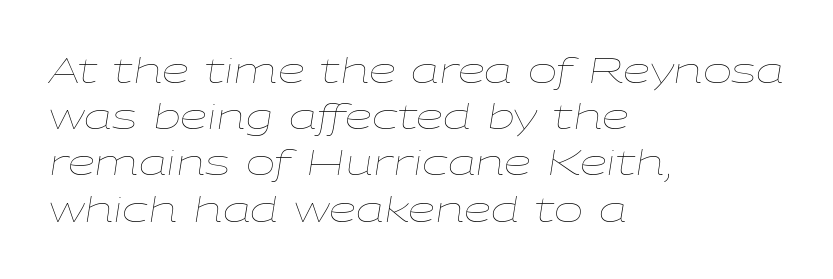
A student would call this left alignment; a typographer would say flush left, rag right. Letters have the restrained weight of plain body copy at most. Any mark beneath the type? The region is blank. The type is set solid horizontally, with unmodified tracking.
